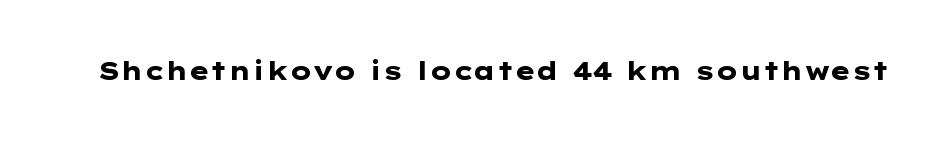
{"italic": "no", "bold": "yes", "underline": "no", "letter_spacing": "normal", "letter_spacing_em": 0.0, "glyph_px": 25}
